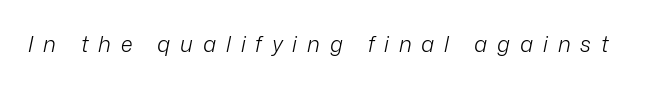
The image shows 22 px text type, italic (leaning right); set unusually wide letter spacing (+0.45 em), not underlined.
